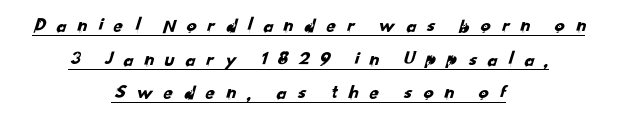
Q: Is the text underlined? A: Yes.
Q: How is the paragraph aligned? A: Centered.
Q: Is the spacing between letters normal or unusually wide? A: Unusually wide.
Q: Is the spacing between lines tight, normal or loose? A: Normal.
